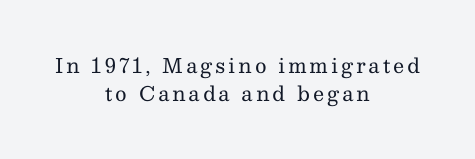
Q: Is the text bold? A: No.
Q: Is the text italic (slanted)? A: No, it is upright.
Q: Is the text underlined? A: No.
Q: How is the paragraph aligned? A: Centered.
Q: Is the spacing between lines tight, normal or loose? A: Normal.
